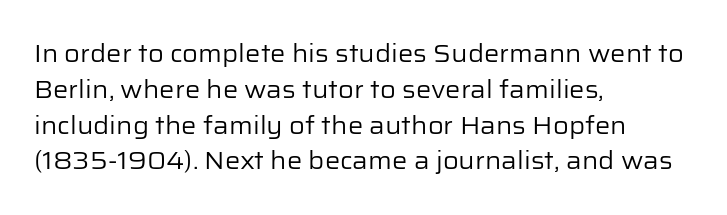
Q: Is the text bold? A: No.
Q: Is the text italic (slanted)? A: No, it is upright.
Q: Is the text underlined? A: No.
Q: How is the paragraph aligned? A: Left-aligned.
Q: Is the spacing between letters normal or unusually wide? A: Normal.
Q: Is the spacing between lines tight, normal or loose? A: Normal.
